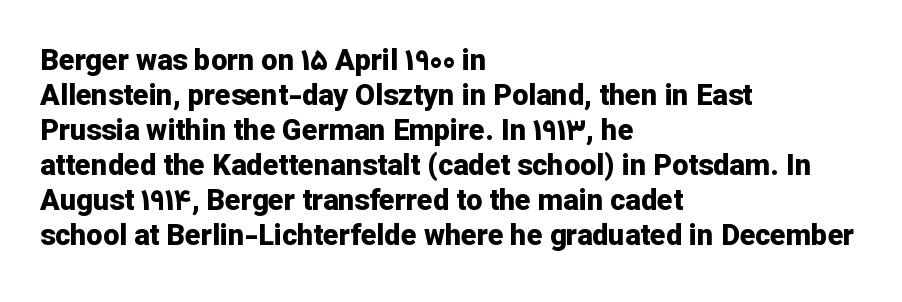
The image shows 29 px bold sans-serif type, upright; set left-aligned, line spacing 1.21x, normal letter spacing, not underlined; low stroke contrast and a medium x-height.
